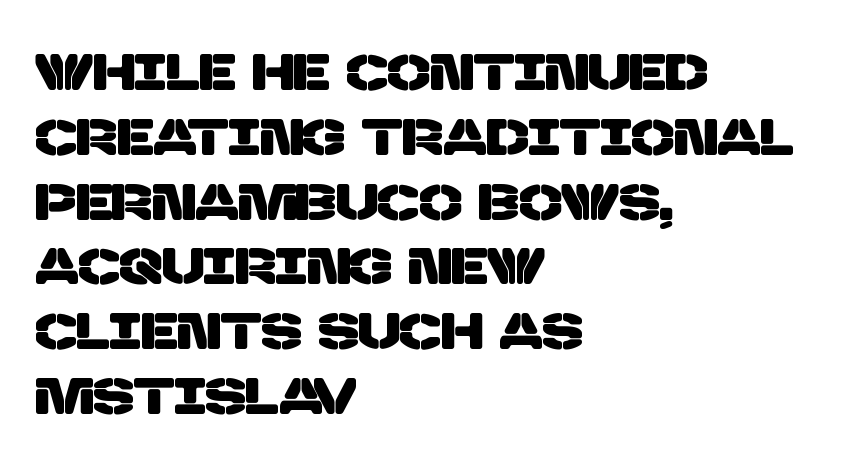
Q: Is the typeface a serif or a sans-serif typeface? A: Sans-serif.
Q: Is the text underlined? A: No.
Q: How is the paragraph aligned? A: Left-aligned.
Q: Is the spacing between letters normal or unusually wide? A: Normal.
Q: Is the spacing between lines tight, normal or loose? A: Normal.
Q: Width (condensed, normal, or wide)? A: Normal.
Q: Stroke contrast? A: Low.
Q: x-height? A: Large.
Q: Monospaced? A: No.
